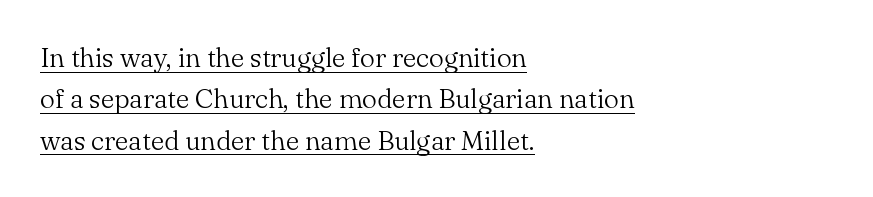
What's the leading like? Ordinary, nothing unusual. Like a heading marked for emphasis, these lines bear an underscore. Standard letterfit; no display-style spreading of the glyphs. Quick note: not italic, upright. The paragraph shown leans on its left margin. Heft: none added — not bold.
